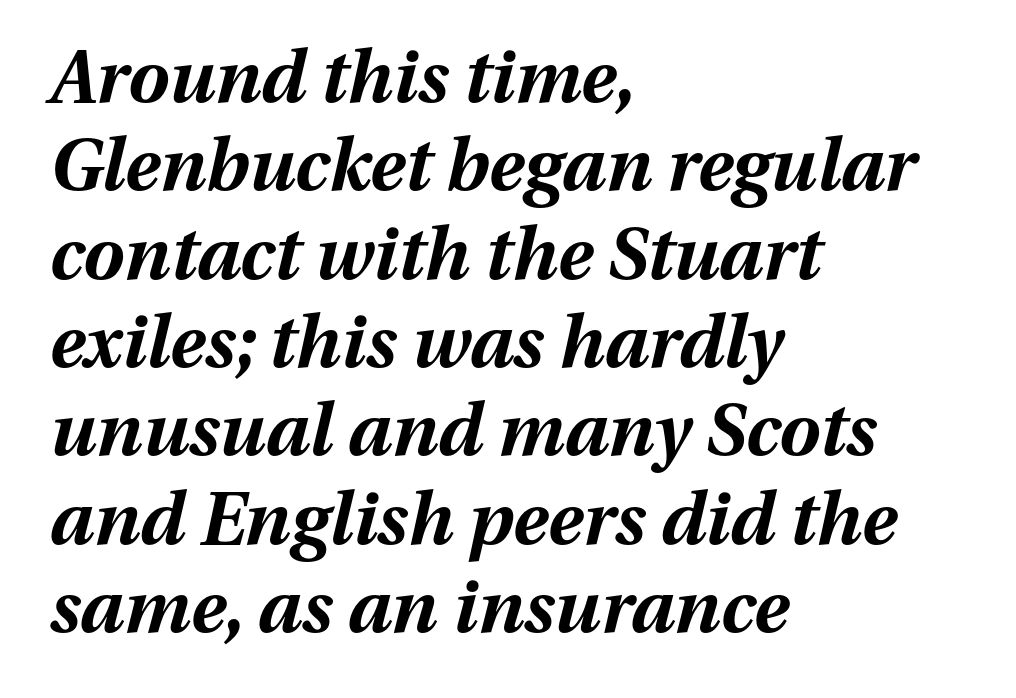
Q: Is the text bold? A: Yes.
Q: Is the text italic (slanted)? A: Yes, it leans right by about 13 degrees.
Q: Is the text underlined? A: No.
Q: How is the paragraph aligned? A: Left-aligned.
Q: Is the spacing between letters normal or unusually wide? A: Normal.
Q: Width (condensed, normal, or wide)? A: Normal.
Q: Stroke contrast? A: Medium.
Q: x-height? A: Medium.
Q: Monospaced? A: No.
